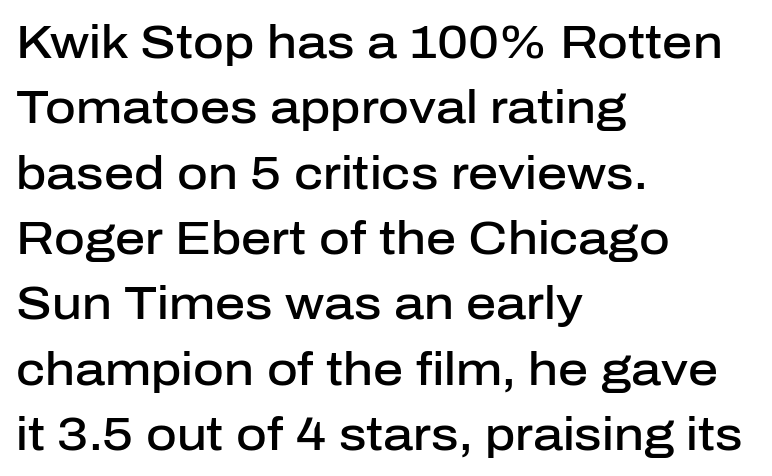
Q: Is the text bold? A: Semi-bold.
Q: Is the text italic (slanted)? A: No, it is upright.
Q: Is the typeface a serif or a sans-serif typeface? A: Sans-serif.
Q: Is the text underlined? A: No.
Q: How is the paragraph aligned? A: Left-aligned.
Q: Is the spacing between letters normal or unusually wide? A: Normal.
Q: Is the spacing between lines tight, normal or loose? A: Normal.
Q: Width (condensed, normal, or wide)? A: Normal.
Q: Stroke contrast? A: Low.
Q: x-height? A: Medium.
Q: Monospaced? A: No.
